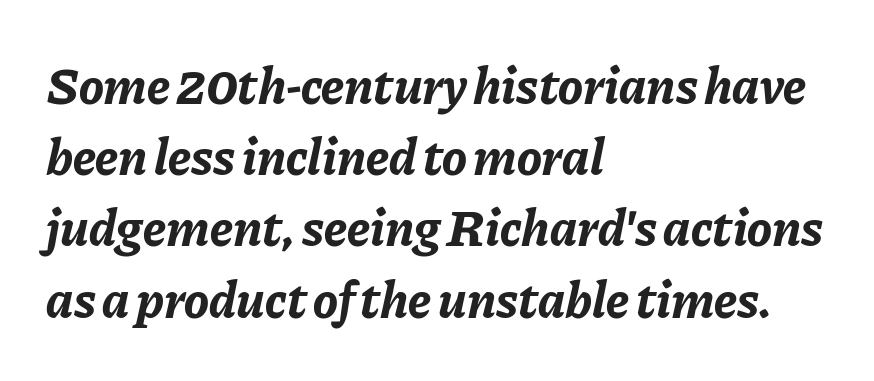
{"italic": "yes", "lean": "right", "slant_degrees": 11, "bold": "yes", "weight": "bold", "width": "normal", "stroke_contrast": "low", "x_height": "medium", "monospaced": "no", "underline": "no", "align": "left", "line_spacing": "normal", "line_spacing_ratio": 1.37, "letter_spacing": "normal", "letter_spacing_em": 0.0, "glyph_px": 52}
